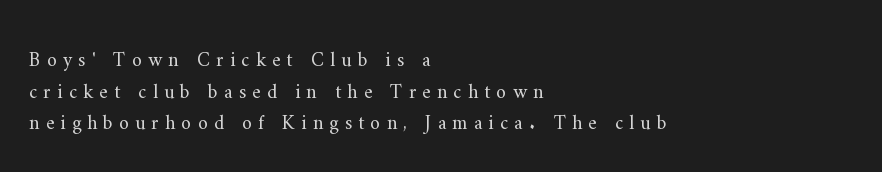
Q: Is the text bold? A: No.
Q: Is the text italic (slanted)? A: No, it is upright.
Q: Is the text underlined? A: No.
Q: How is the paragraph aligned? A: Left-aligned.
Q: Is the spacing between letters normal or unusually wide? A: Unusually wide.
Q: Is the spacing between lines tight, normal or loose? A: Normal.
